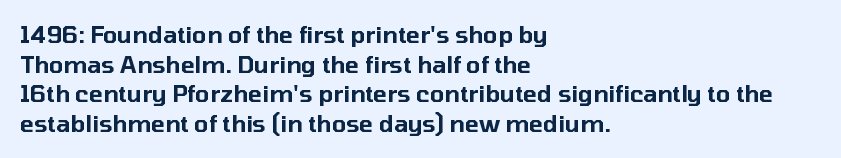
Q: Is the text italic (slanted)? A: No, it is upright.
Q: Is the text underlined? A: No.
Q: How is the paragraph aligned? A: Left-aligned.
Q: Is the spacing between letters normal or unusually wide? A: Normal.
Q: Is the spacing between lines tight, normal or loose? A: Normal.
